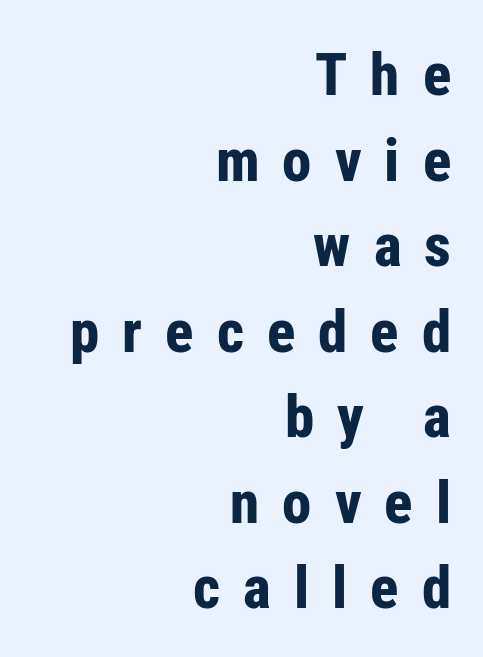
Q: Is the text bold? A: Yes.
Q: Is the text italic (slanted)? A: No, it is upright.
Q: Is the typeface a serif or a sans-serif typeface? A: Sans-serif.
Q: Is the text underlined? A: No.
Q: How is the paragraph aligned? A: Right-aligned.
Q: Is the spacing between letters normal or unusually wide? A: Unusually wide.
Q: Is the spacing between lines tight, normal or loose? A: Normal.
Q: Width (condensed, normal, or wide)? A: Condensed.
Q: Stroke contrast? A: Low.
Q: x-height? A: Medium.
Q: Monospaced? A: No.
